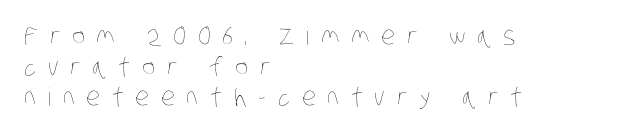
{"bold": "no", "underline": "no", "align": "left", "line_spacing_ratio": 1.23, "letter_spacing": "wide", "letter_spacing_em": 0.47, "glyph_px": 25}
